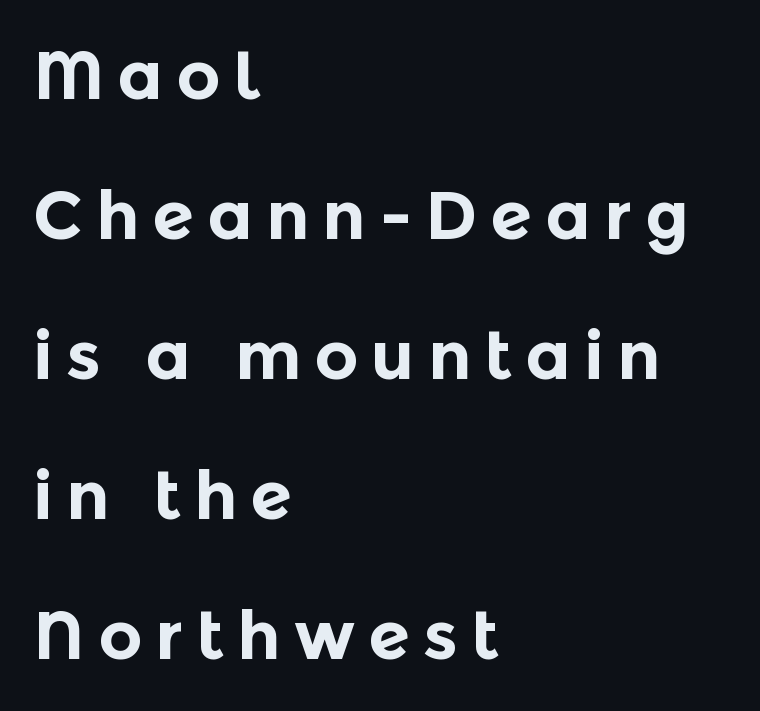
{"serif": "no", "italic": "no", "bold": "yes", "weight": "bold", "width": "normal", "x_height": "medium", "monospaced": "no", "underline": "no", "align": "left", "line_spacing": "loose", "line_spacing_ratio": 2.06, "glyph_px": 68}
